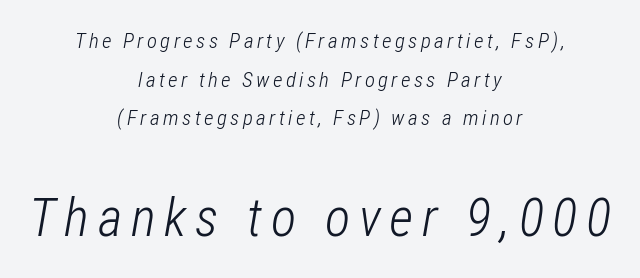
Q: Is the text bold? A: No.
Q: Is the text italic (slanted)? A: Yes, it leans right by about 12 degrees.
Q: Is the text underlined? A: No.
Q: How is the paragraph aligned? A: Centered.
Q: Which block of text is set in a larger size, the first (top) or the second (bottom)? A: The second (bottom) one.
Q: Width (condensed, normal, or wide)? A: Condensed.
Q: Stroke contrast? A: Low.
Q: x-height? A: Medium.
Q: Monospaced? A: No.
